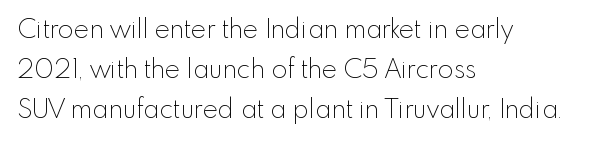
Q: Is the text bold? A: No.
Q: Is the text italic (slanted)? A: No, it is upright.
Q: Is the text underlined? A: No.
Q: How is the paragraph aligned? A: Left-aligned.
Q: Is the spacing between letters normal or unusually wide? A: Normal.
Q: Is the spacing between lines tight, normal or loose? A: Normal.
